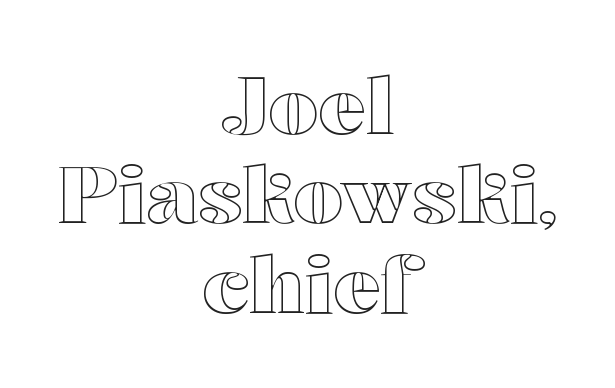
{"italic": "no", "width": "wide", "x_height": "medium", "monospaced": "no", "underline": "no", "align": "center", "line_spacing": "tight", "line_spacing_ratio": 1.13, "letter_spacing": "normal", "letter_spacing_em": 0.0, "glyph_px": 79}
